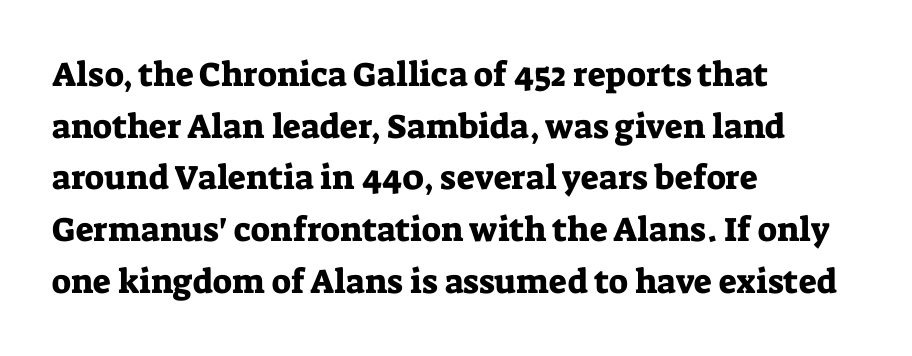
Q: Is the text italic (slanted)? A: No, it is upright.
Q: Is the typeface a serif or a sans-serif typeface? A: Serif.
Q: Is the text underlined? A: No.
Q: How is the paragraph aligned? A: Left-aligned.
Q: Is the spacing between letters normal or unusually wide? A: Normal.
Q: Is the spacing between lines tight, normal or loose? A: Normal.
Q: Width (condensed, normal, or wide)? A: Normal.
Q: Stroke contrast? A: Low.
Q: x-height? A: Medium.
Q: Monospaced? A: No.
